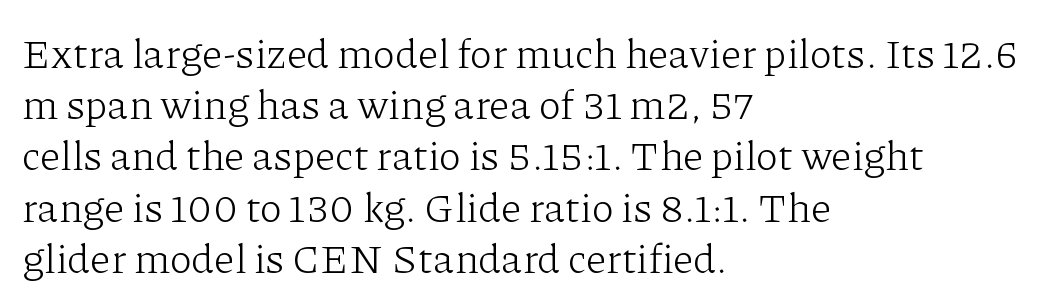
Q: Is the text bold? A: No.
Q: Is the text italic (slanted)? A: No, it is upright.
Q: Is the typeface a serif or a sans-serif typeface? A: Serif.
Q: Is the text underlined? A: No.
Q: How is the paragraph aligned? A: Left-aligned.
Q: Is the spacing between letters normal or unusually wide? A: Normal.
Q: Is the spacing between lines tight, normal or loose? A: Normal.
Q: Width (condensed, normal, or wide)? A: Normal.
Q: Stroke contrast? A: Low.
Q: x-height? A: Medium.
Q: Monospaced? A: No.
